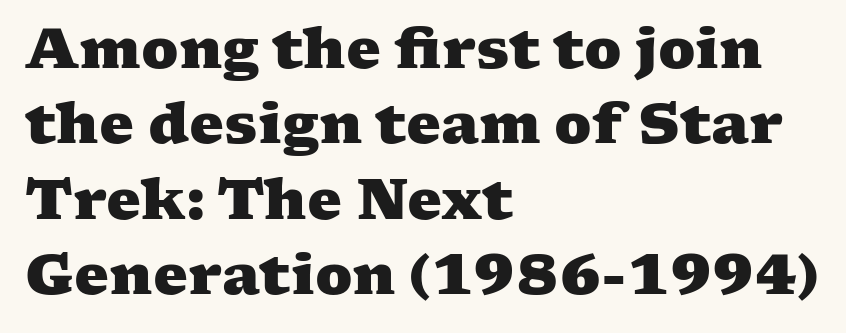
Q: Is the text bold? A: Yes.
Q: Is the typeface a serif or a sans-serif typeface? A: Serif.
Q: Is the text underlined? A: No.
Q: How is the paragraph aligned? A: Left-aligned.
Q: Is the spacing between letters normal or unusually wide? A: Normal.
Q: Is the spacing between lines tight, normal or loose? A: Normal.
Q: Width (condensed, normal, or wide)? A: Wide.
Q: Stroke contrast? A: Medium.
Q: x-height? A: Medium.
Q: Monospaced? A: No.
